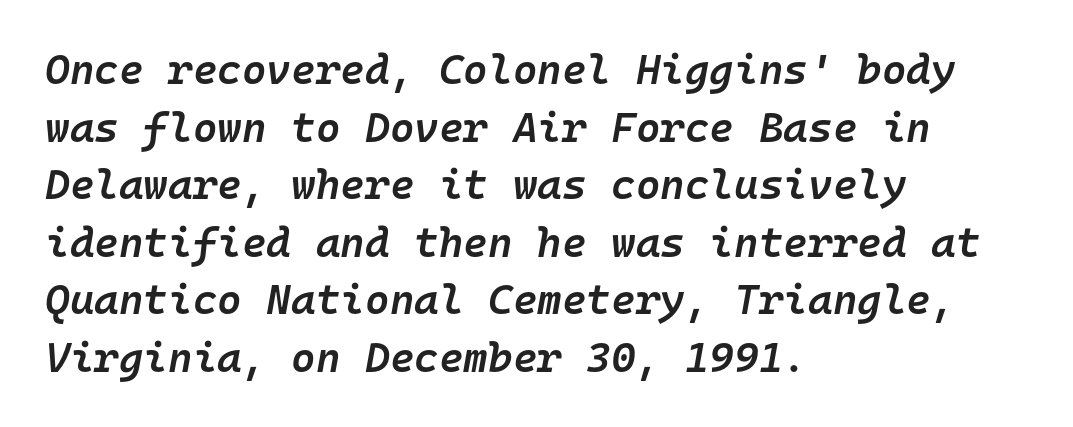
The image shows 42 px semibold type, italic (leaning right), monospaced; set left-aligned, normal line spacing (1.37x), normal letter spacing, not underlined; low stroke contrast and a medium x-height.
